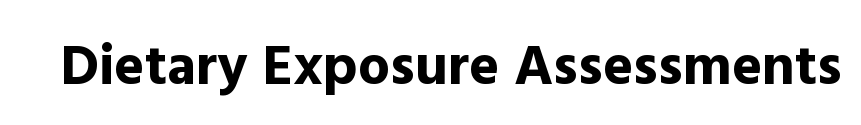
Q: Is the text bold? A: Yes.
Q: Is the text italic (slanted)? A: No, it is upright.
Q: Is the typeface a serif or a sans-serif typeface? A: Sans-serif.
Q: Is the text underlined? A: No.
Q: Is the spacing between letters normal or unusually wide? A: Normal.
Q: Width (condensed, normal, or wide)? A: Normal.
Q: x-height? A: Medium.
Q: Monospaced? A: No.
